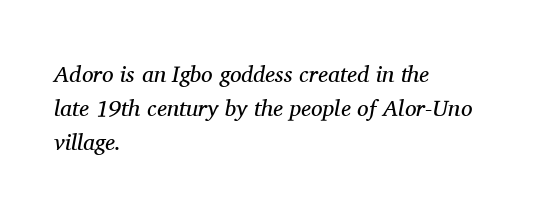
All the whitespace from short lines collects on the right. Letter spacing: default. These glyphs show unthickened strokes, regular width or finer. A bare baseline throughout the passage. Rendered with sloped, italic letterforms.
